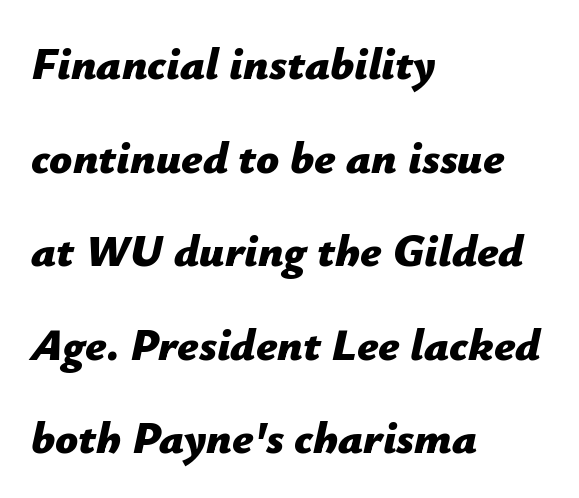
Q: Is the text bold? A: Yes.
Q: Is the text italic (slanted)? A: Yes, it leans right by about 12 degrees.
Q: Is the text underlined? A: No.
Q: How is the paragraph aligned? A: Left-aligned.
Q: Is the spacing between letters normal or unusually wide? A: Normal.
Q: Is the spacing between lines tight, normal or loose? A: Loose.
Q: Width (condensed, normal, or wide)? A: Normal.
Q: Stroke contrast? A: Low.
Q: x-height? A: Medium.
Q: Monospaced? A: No.
